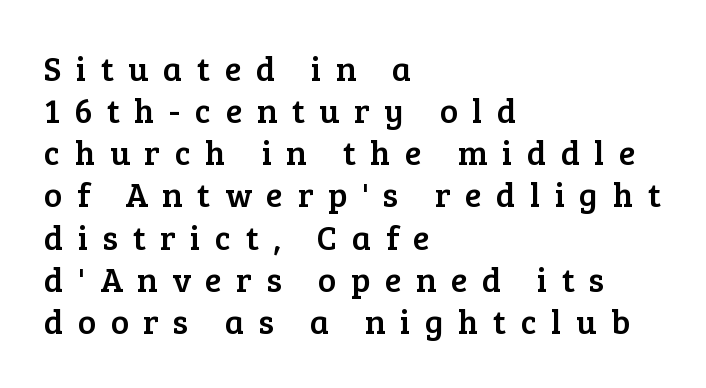
The image shows 34 px serif type, upright; set left-aligned, line spacing 1.24x, unusually wide letter spacing (+0.43 em), not underlined; low stroke contrast and a medium x-height.
